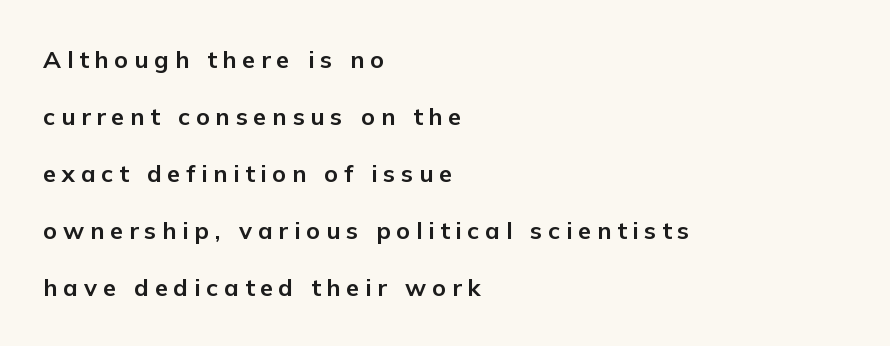
The image shows 24 px bold type, upright; set left-aligned, loose line spacing (2.38x), unusually wide letter spacing (+0.24 em), not underlined.
